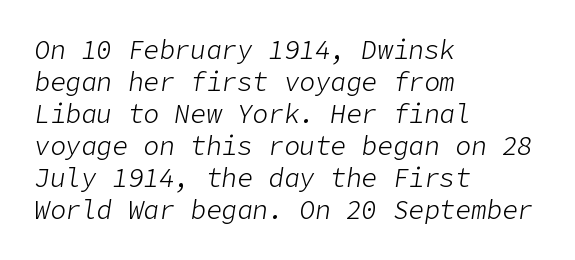
Letters have the restrained weight of plain body copy at most. Clear beneath every line of the passage. Horizontal alignment here is leftward, the default for most running prose. These lines were composed using italics. Letter spacing: default.
